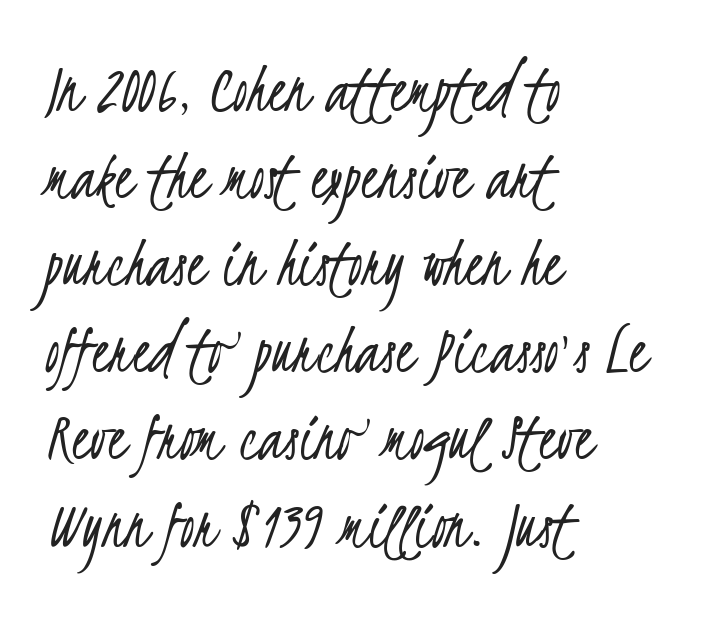
Caption: face not bold, strokes unweighted. The passage shown is typeset with a sans-serif family. The area under the type is left untouched. The line texture is even and compact thanks to regular tracking. This sample has the flowing, uneven cadence of proportional lettering. Horizontal alignment here is leftward, the default for most running prose.
